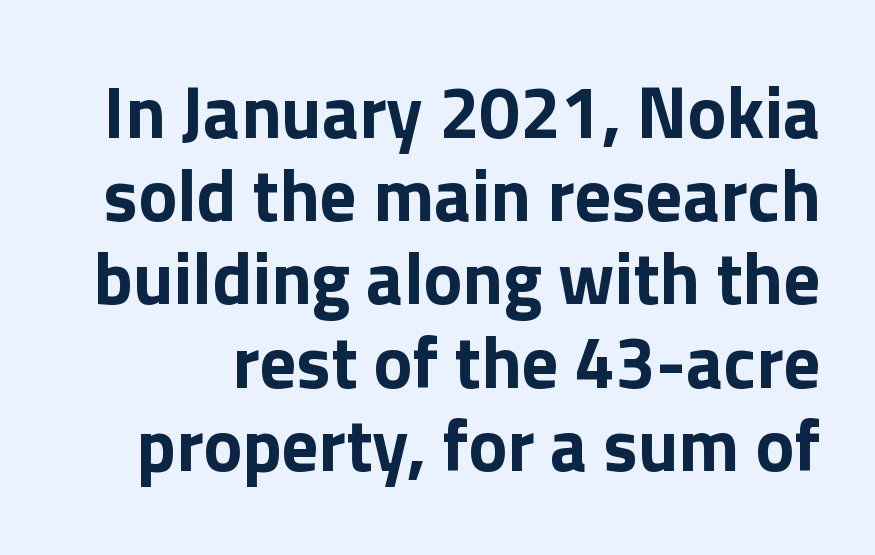
The image shows 73 px bold sans-serif type, upright; set tight line spacing (1.14x), normal letter spacing, not underlined; low stroke contrast and a medium x-height.
